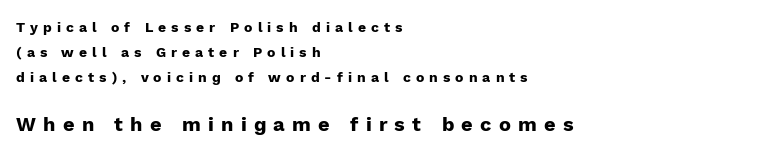
Every character sits straight up, as roman type does. Tracking value appears strongly positive — letters spread wide. As a designer I'd log this as weight 700, bold. Which chunk is bigger? The second one — the bottom block dwarfs the top. Horizontal alignment here is leftward, the default for most running prose. The string is rendered with underlining switched off.
